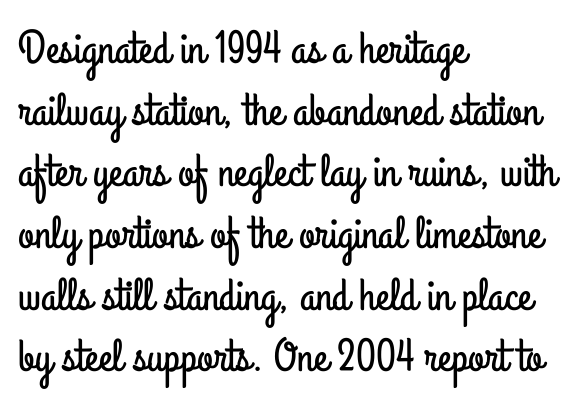
The image shows 46 px condensed sans-serif type, upright; set left-aligned, normal line spacing (1.34x), normal letter spacing, not underlined; low stroke contrast and a small x-height.
